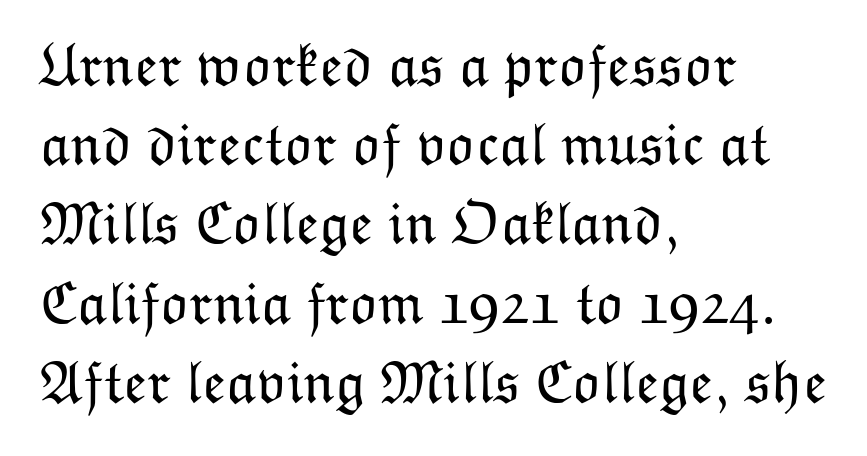
The image shows 60 px light type, upright; set left-aligned, normal line spacing (1.32x), normal letter spacing, not underlined; low stroke contrast and a medium x-height.
